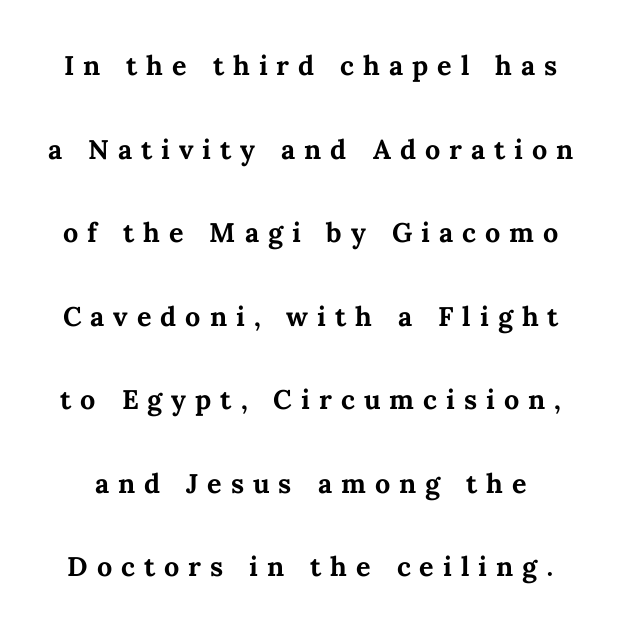
{"italic": "no", "bold": "yes", "weight": "semibold", "width": "normal", "stroke_contrast": "medium", "x_height": "medium", "monospaced": "no", "underline": "no", "line_spacing": "loose", "line_spacing_ratio": 2.32, "letter_spacing": "wide", "letter_spacing_em": 0.25, "glyph_px": 36}
